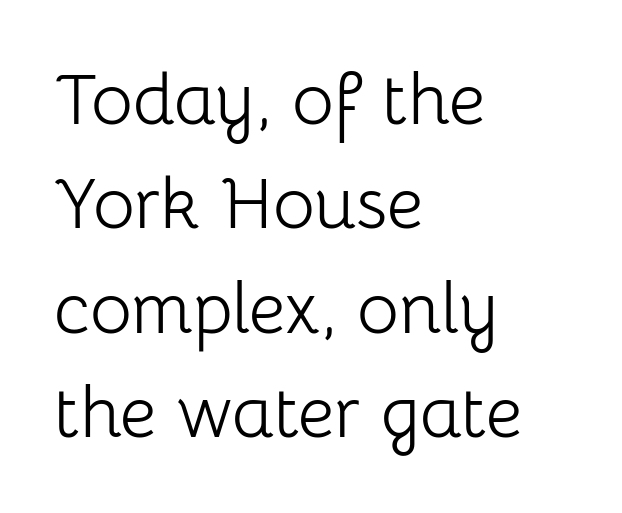
{"serif": "no", "italic": "no", "bold": "no", "weight": "light", "width": "normal", "stroke_contrast": "low", "x_height": "medium", "monospaced": "no", "underline": "no", "align": "left", "line_spacing": "normal", "line_spacing_ratio": 1.45, "letter_spacing": "normal", "letter_spacing_em": 0.0, "glyph_px": 72}
